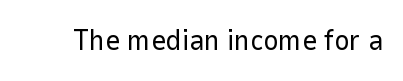
Does the lettering tilt? It doesn't — this is upright. Here the designer chose a conventional face with non-uniform glyph widths. Unmarked baselines from the first word to the last. Look at the tracking — it's just the regular setting, nothing added.
